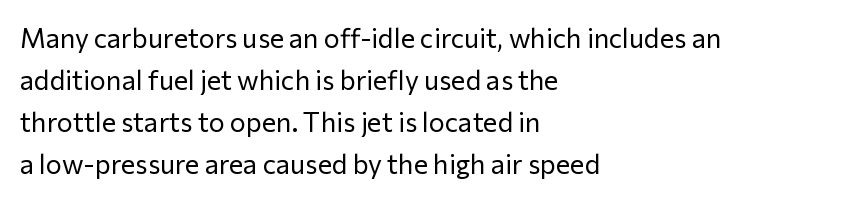
The image shows 27 px text type, upright; set left-aligned, normal line spacing (1.56x), normal letter spacing, not underlined.
